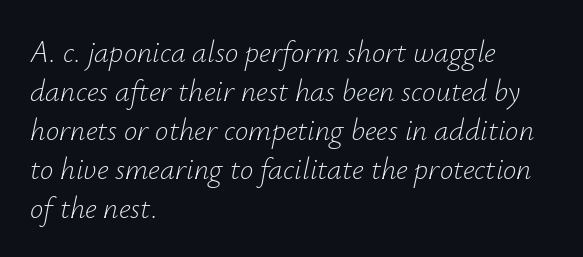
{"italic": "yes", "lean": "right", "slant_degrees": 12, "bold": "no", "weight": "light", "width": "normal", "stroke_contrast": "low", "x_height": "small", "monospaced": "no", "underline": "no", "align": "left", "line_spacing": "normal", "line_spacing_ratio": 1.3, "letter_spacing": "normal", "letter_spacing_em": 0.0, "glyph_px": 30}
